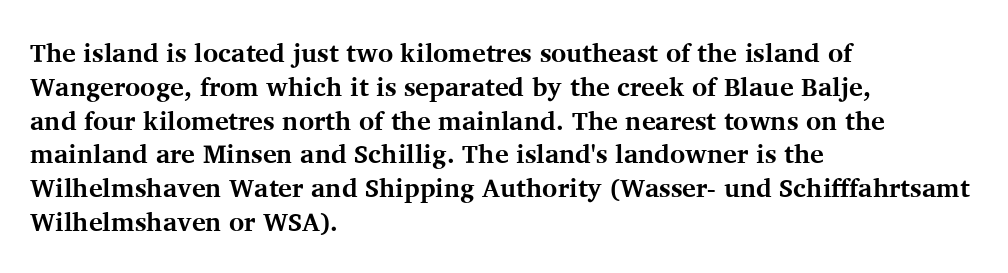
Notice how the stems are strictly vertical — no italics here. The passage shown is emphatically bold. Students, observe: this is what conventionally led text looks like. You could call the tracking neutral — neither tight nor loose. The ragged edge is on the right, which tells us the setting is flush left. Descenders are the only things crossing below the line.
